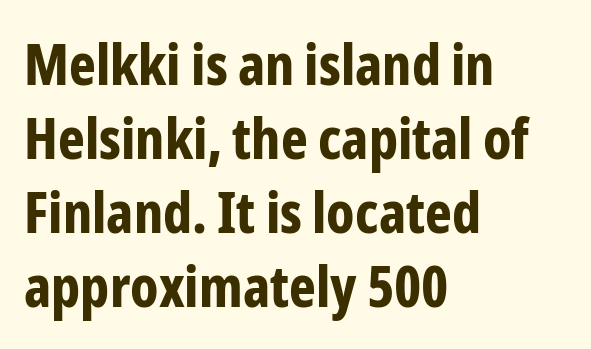
Inter-character spacing is left at the font's built-in metrics. The gap between lines stays unmarked. Note: no serifs on the glyphs. Thick stems and heavy bowls — unmistakably bold. Quick note: interline space is typical.
